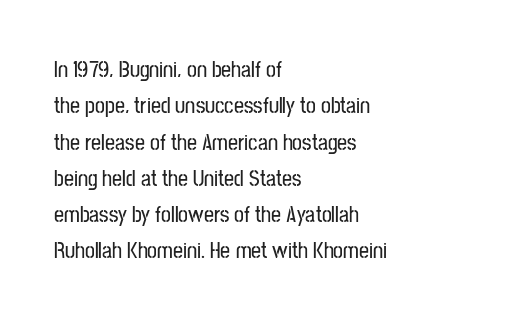
Q: Is the text italic (slanted)? A: No, it is upright.
Q: Is the text underlined? A: No.
Q: How is the paragraph aligned? A: Left-aligned.
Q: Is the spacing between letters normal or unusually wide? A: Normal.
Q: Is the spacing between lines tight, normal or loose? A: Normal.
